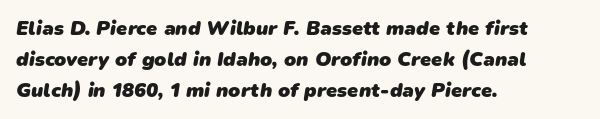
Reading down the block, your eye returns to a fixed left position each line. Each glyph is drawn with heavy, bold strokes. These lines keep a tight, regular rhythm from letter to letter. The gap between lines stays unmarked.
